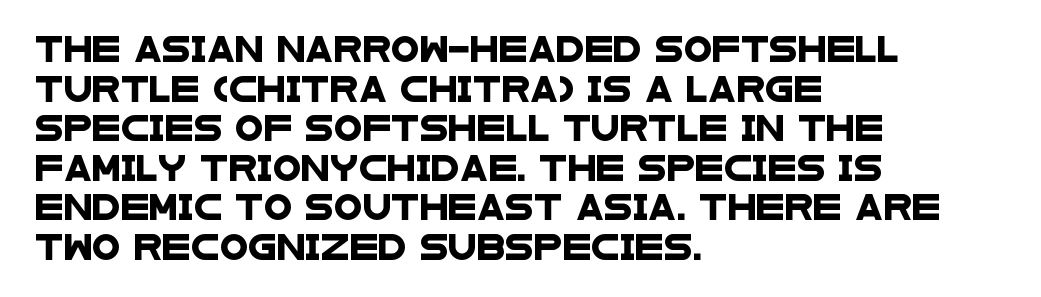
Q: Is the text underlined? A: No.
Q: How is the paragraph aligned? A: Left-aligned.
Q: Is the spacing between letters normal or unusually wide? A: Normal.
Q: Is the spacing between lines tight, normal or loose? A: Normal.
